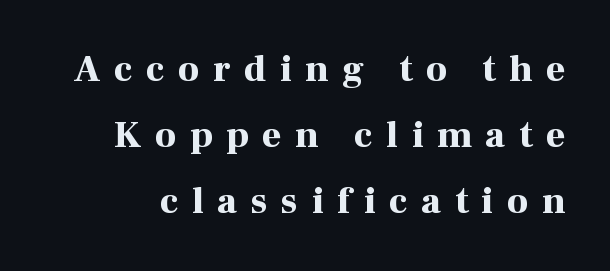
{"serif": "yes", "italic": "no", "bold": "yes", "weight": "bold", "width": "normal", "stroke_contrast": "high", "x_height": "medium", "monospaced": "no", "underline": "no", "line_spacing_ratio": 1.78, "letter_spacing": "wide", "letter_spacing_em": 0.37, "glyph_px": 37}
